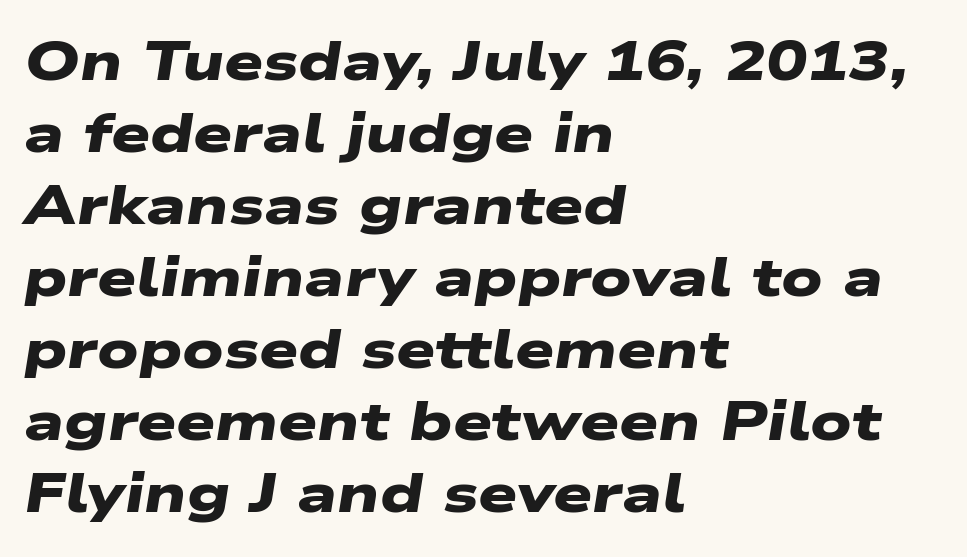
The image shows 55 px heavy, wide sans-serif type; set left-aligned, normal line spacing (1.31x), normal letter spacing, not underlined; low stroke contrast and a medium x-height.
